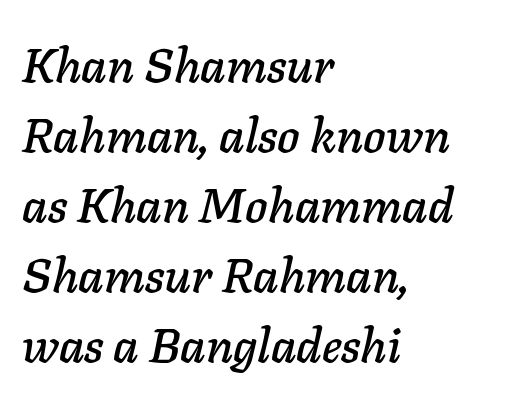
Varying glyph widths throughout — classic text-font behaviour. Students, observe: this is what conventionally led text looks like. Nothing unusual about the tracking: characters are spaced as the font intends. Notice how the stems are inclined rather than vertical — that's the hallmark of italics. Does the copy run flush right? No — it runs flush left.
